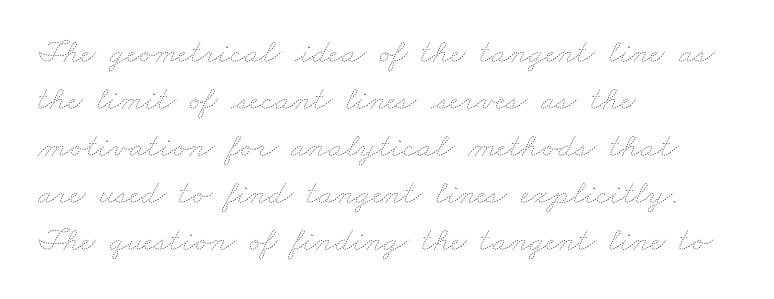
The image shows 34 px thin, wide type; set left-aligned, normal line spacing (1.38x), normal letter spacing, not underlined; low stroke contrast and a small x-height.
